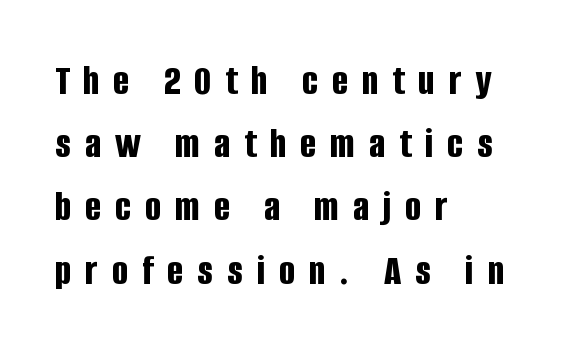
Q: Is the text bold? A: Yes.
Q: Is the text italic (slanted)? A: No, it is upright.
Q: Is the typeface a serif or a sans-serif typeface? A: Sans-serif.
Q: Is the text underlined? A: No.
Q: How is the paragraph aligned? A: Left-aligned.
Q: Is the spacing between letters normal or unusually wide? A: Unusually wide.
Q: Is the spacing between lines tight, normal or loose? A: Normal.
Q: Width (condensed, normal, or wide)? A: Condensed.
Q: Stroke contrast? A: Low.
Q: x-height? A: Large.
Q: Monospaced? A: No.
